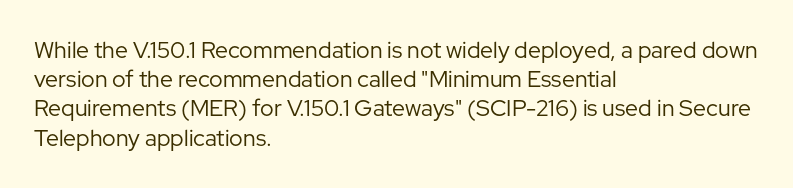
The image shows 23 px text type, upright; set left-aligned, normal line spacing (1.27x), normal letter spacing, not underlined.
